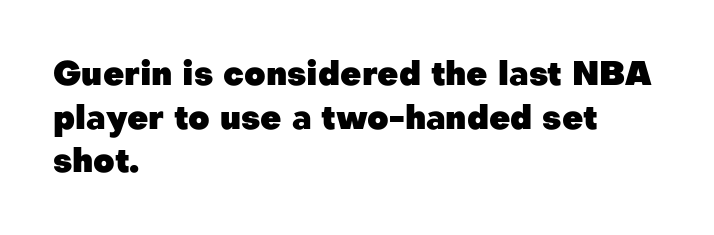
Q: Is the text bold? A: Yes.
Q: Is the text italic (slanted)? A: No, it is upright.
Q: Is the typeface a serif or a sans-serif typeface? A: Sans-serif.
Q: Is the text underlined? A: No.
Q: How is the paragraph aligned? A: Left-aligned.
Q: Is the spacing between letters normal or unusually wide? A: Normal.
Q: Is the spacing between lines tight, normal or loose? A: Normal.
Q: Width (condensed, normal, or wide)? A: Normal.
Q: Stroke contrast? A: Low.
Q: x-height? A: Medium.
Q: Monospaced? A: No.
